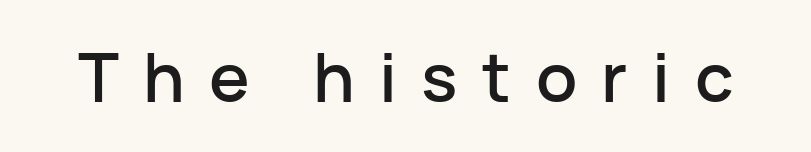
Q: Is the text italic (slanted)? A: No, it is upright.
Q: Is the typeface a serif or a sans-serif typeface? A: Sans-serif.
Q: Is the text underlined? A: No.
Q: Is the spacing between letters normal or unusually wide? A: Unusually wide.
Q: Width (condensed, normal, or wide)? A: Normal.
Q: Stroke contrast? A: Low.
Q: x-height? A: Medium.
Q: Monospaced? A: No.
